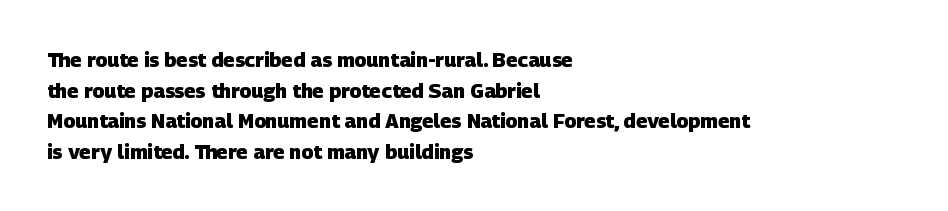
{"bold": "yes", "underline": "no", "align": "left", "line_spacing": "normal", "line_spacing_ratio": 1.53, "letter_spacing": "normal", "letter_spacing_em": 0.0, "glyph_px": 20}
